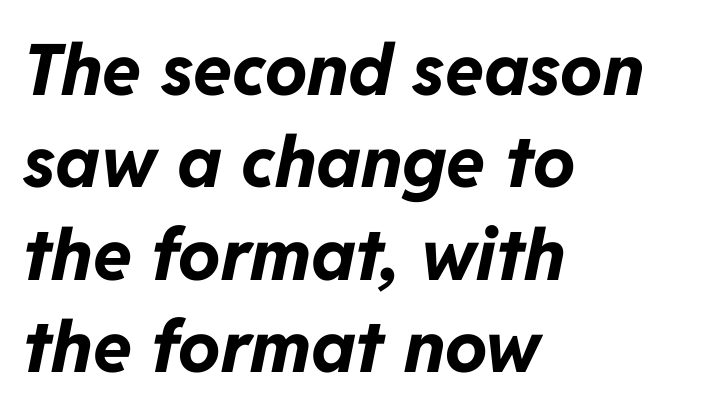
Where is the straight margin? On the left. Looking at the ascenders, they clearly lean. Students, this is bold: see how much ink each stroke carries. The rendering keeps characters at their native spacing. Think of a printed novel: that variable character pitch is what you see here.
